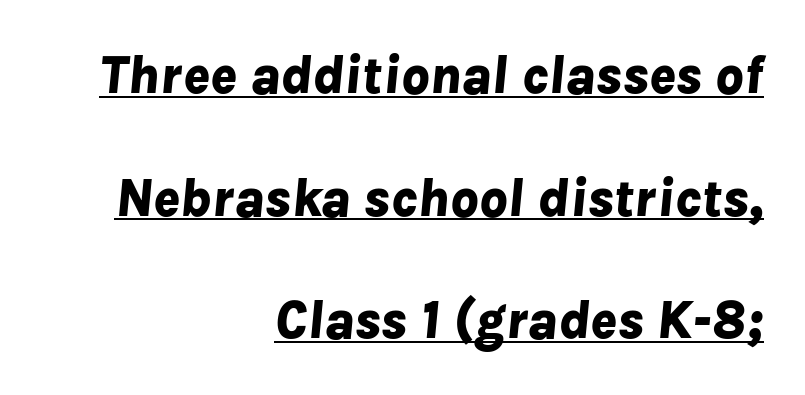
Q: Is the text bold? A: Yes.
Q: Is the text italic (slanted)? A: Yes, it leans right by about 8 degrees.
Q: Is the text underlined? A: Yes.
Q: How is the paragraph aligned? A: Right-aligned.
Q: Is the spacing between letters normal or unusually wide? A: Normal.
Q: Is the spacing between lines tight, normal or loose? A: Loose.
Q: Width (condensed, normal, or wide)? A: Normal.
Q: Stroke contrast? A: Low.
Q: x-height? A: Medium.
Q: Monospaced? A: No.
